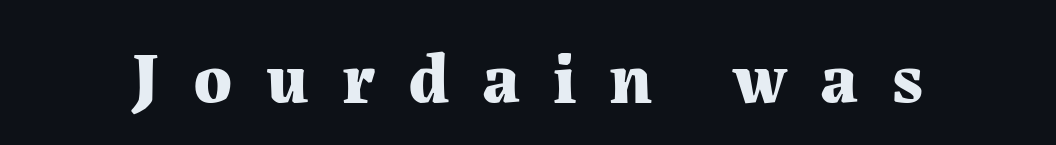
Q: Is the text bold? A: Yes.
Q: Is the text italic (slanted)? A: No, it is upright.
Q: Is the typeface a serif or a sans-serif typeface? A: Serif.
Q: Is the text underlined? A: No.
Q: Is the spacing between letters normal or unusually wide? A: Unusually wide.
Q: Width (condensed, normal, or wide)? A: Normal.
Q: Stroke contrast? A: Medium.
Q: x-height? A: Medium.
Q: Monospaced? A: No.
